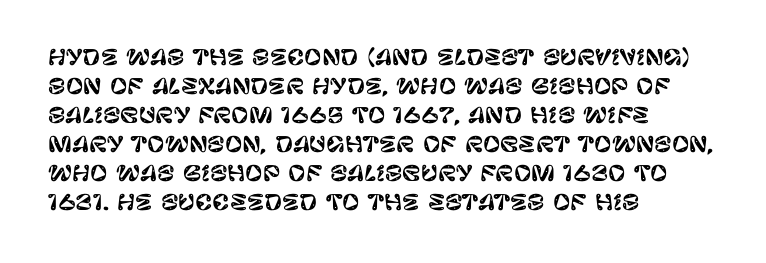
Does the leading feel generous? No, just average. Nobody touched the tracking dial on this one. Visually the block forms a straight wall on the left and a jagged coastline on the right.
